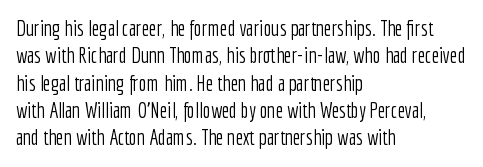
Reading down the block, your eye returns to a fixed left position each line. The weight tops out at a normal text grade. Interline gaps are of average width in this sample. The letters sit at their default tracking, neither squeezed nor spread.
